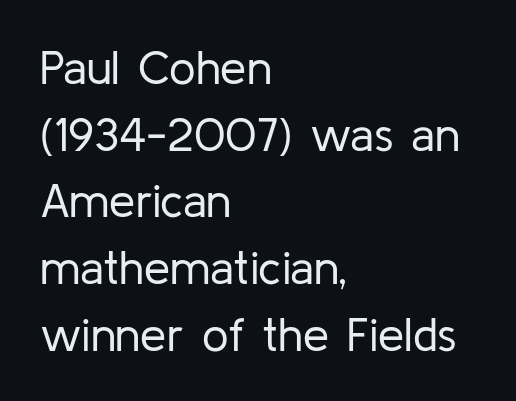
A quiet, ordinary-to-light weight characterises the typeface. Compared with a centered layout, this one pins lines to the left instead. Every stem runs plumb, perpendicular to the baseline. Only glyphs here, with clear space below each row. Are there feet on the stems? There aren't — it's a sans. Line spacing here is normal.
